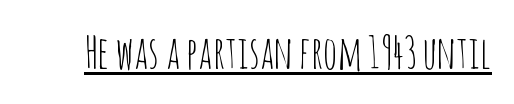
Q: Is the text bold? A: No.
Q: Is the text italic (slanted)? A: No, it is upright.
Q: Is the typeface a serif or a sans-serif typeface? A: Sans-serif.
Q: Is the text underlined? A: Yes.
Q: Is the spacing between letters normal or unusually wide? A: Normal.
Q: Width (condensed, normal, or wide)? A: Condensed.
Q: Stroke contrast? A: Low.
Q: x-height? A: Large.
Q: Monospaced? A: No.
